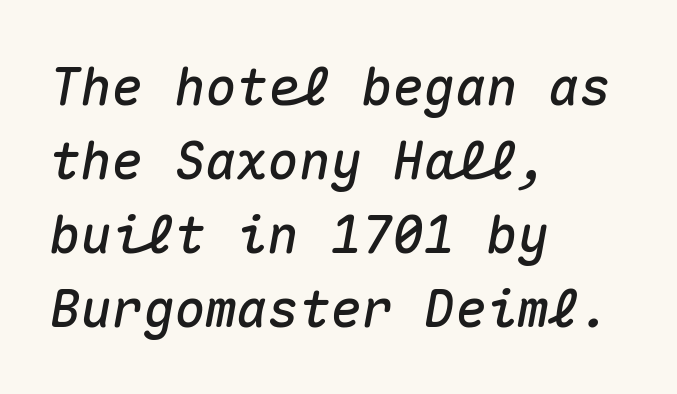
{"italic": "yes", "lean": "right", "slant_degrees": 10, "width": "normal", "stroke_contrast": "medium", "x_height": "medium", "monospaced": "yes", "underline": "no", "align": "left", "line_spacing": "normal", "line_spacing_ratio": 1.42, "letter_spacing": "normal", "letter_spacing_em": 0.0, "glyph_px": 52}
